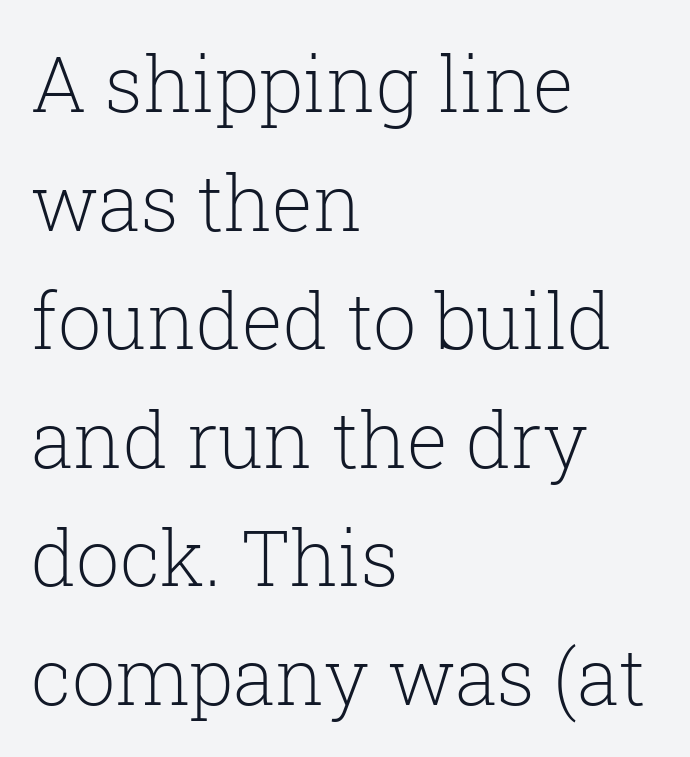
Q: Is the text bold? A: No.
Q: Is the text italic (slanted)? A: No, it is upright.
Q: Is the typeface a serif or a sans-serif typeface? A: Serif.
Q: Is the text underlined? A: No.
Q: How is the paragraph aligned? A: Left-aligned.
Q: Is the spacing between letters normal or unusually wide? A: Normal.
Q: Is the spacing between lines tight, normal or loose? A: Normal.
Q: Width (condensed, normal, or wide)? A: Normal.
Q: Stroke contrast? A: Low.
Q: x-height? A: Medium.
Q: Monospaced? A: No.
